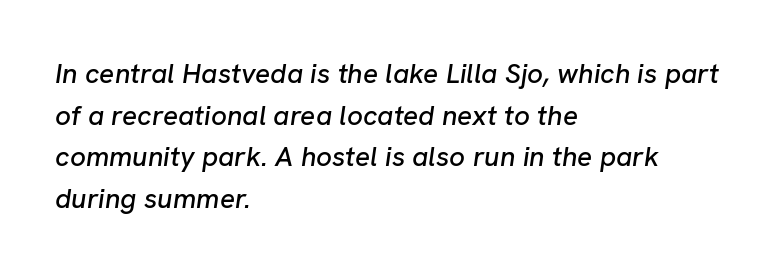
{"italic": "yes", "lean": "right", "slant_degrees": 8, "width": "normal", "stroke_contrast": "low", "x_height": "medium", "monospaced": "no", "underline": "no", "align": "left", "line_spacing": "normal", "line_spacing_ratio": 1.49, "letter_spacing": "normal", "letter_spacing_em": 0.0, "glyph_px": 28}
